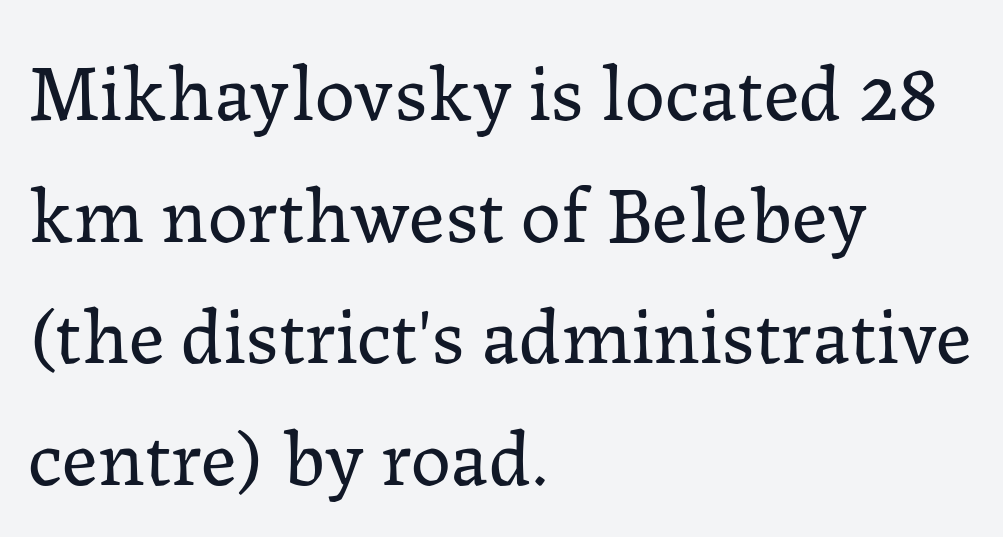
Left-aligned paragraph, ragged on the right. Nobody drew a line under any word here. Letter spacing: default. Weight: in the light-to-regular range.
